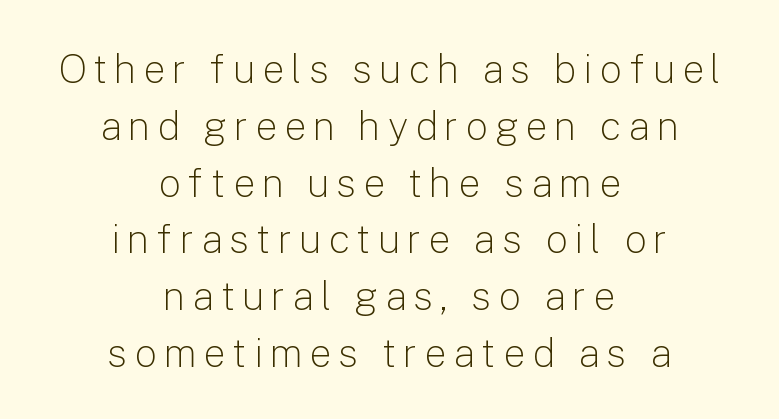
The image shows 40 px light sans-serif type, upright; set centered, normal line spacing (1.42x), not underlined; low stroke contrast and a medium x-height.
